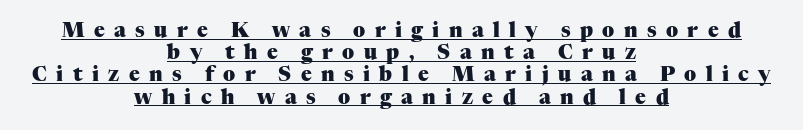
Short and long lines alike share a common midpoint. In designer terms, the underline attribute is active on this setting. How would I describe the line gaps? Narrow and economical. The typography opts for an upright posture over an oblique one. Caption: bold face, heavy strokes. This rendering widens character spacing well past its baseline value.
